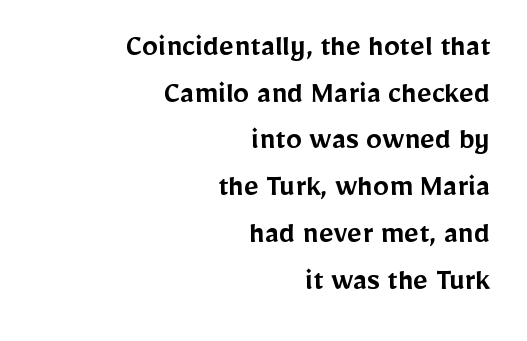
Q: Is the text bold? A: Semi-bold.
Q: Is the text italic (slanted)? A: No, it is upright.
Q: Is the typeface a serif or a sans-serif typeface? A: Sans-serif.
Q: Is the text underlined? A: No.
Q: How is the paragraph aligned? A: Right-aligned.
Q: Is the spacing between letters normal or unusually wide? A: Normal.
Q: Is the spacing between lines tight, normal or loose? A: Normal.
Q: Width (condensed, normal, or wide)? A: Normal.
Q: Stroke contrast? A: Low.
Q: x-height? A: Medium.
Q: Monospaced? A: No.
